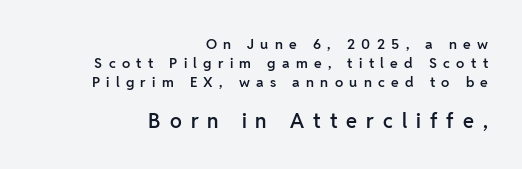
The image shows 20 px text type, upright; set right-aligned, normal line spacing (1.36x), unusually wide letter spacing (+0.45 em), not underlined; the second (bottom) block is 1.43x larger.
